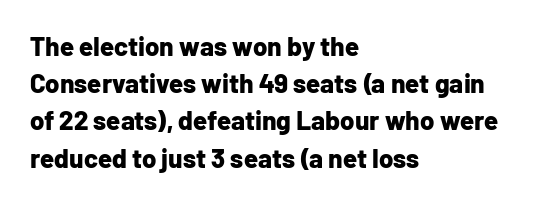
The image shows 26 px bold type, upright; set left-aligned, normal line spacing (1.43x), normal letter spacing, not underlined.
